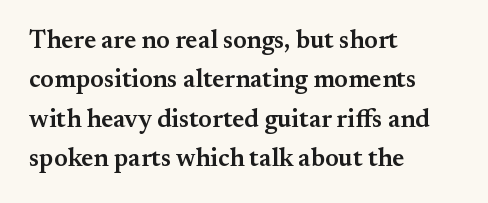
Q: Is the text bold? A: Semi-bold.
Q: Is the text italic (slanted)? A: No, it is upright.
Q: Is the text underlined? A: No.
Q: How is the paragraph aligned? A: Left-aligned.
Q: Is the spacing between letters normal or unusually wide? A: Normal.
Q: Is the spacing between lines tight, normal or loose? A: Normal.
